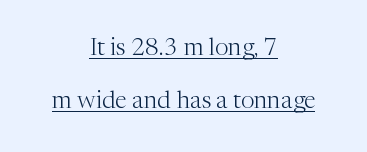
The image shows 24 px text type, upright; set centered, loose line spacing (2.19x), normal letter spacing, underlined.
